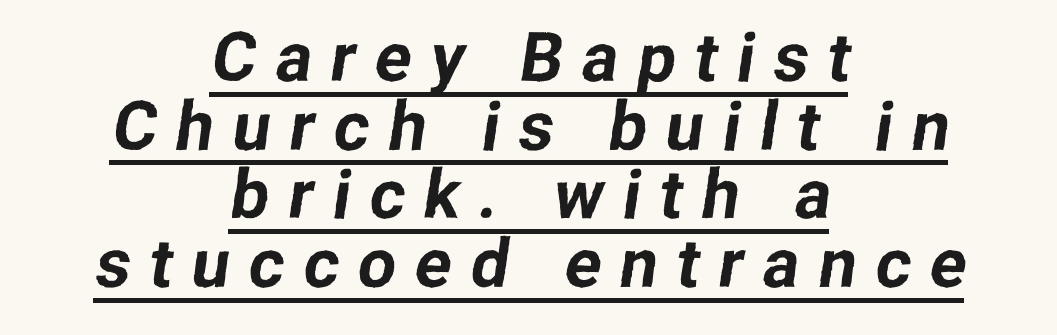
Q: Is the typeface a serif or a sans-serif typeface? A: Sans-serif.
Q: Is the text underlined? A: Yes.
Q: How is the paragraph aligned? A: Centered.
Q: Is the spacing between letters normal or unusually wide? A: Unusually wide.
Q: Is the spacing between lines tight, normal or loose? A: Tight.
Q: Width (condensed, normal, or wide)? A: Normal.
Q: Stroke contrast? A: Low.
Q: x-height? A: Medium.
Q: Monospaced? A: No.
